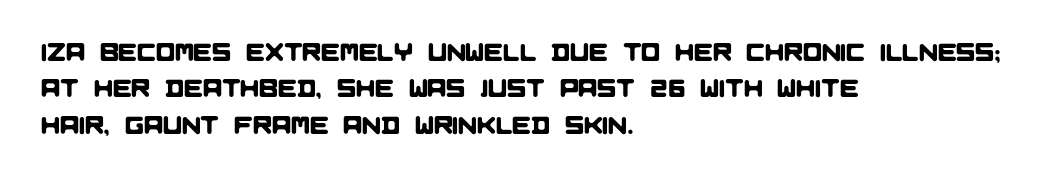
The image shows 25 px text type; set left-aligned, normal line spacing (1.46x), normal letter spacing, not underlined.
